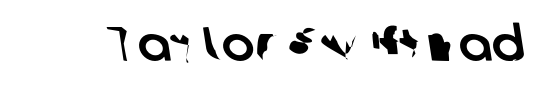
The type family on display is of the sans-serif kind. Between one letter and the next there's only the usual sliver of space. Character widths vary here, with narrow letters taking less room than wide ones. Nobody drew a line under any word here.
